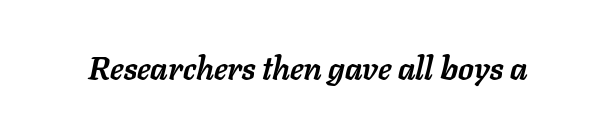
Descender tails drop into unmarked territory. Looks like regular typesetting: each glyph gets only the width it needs. Is the type slanted? Yes — the strokes lean at a clear angle. What stands out about the letter spacing? Nothing — it is the standard amount.
